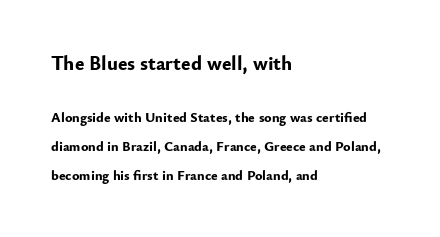
{"italic": "no", "bold": "yes", "underline": "no", "align": "left", "line_spacing": "loose", "line_spacing_ratio": 2.09, "letter_spacing": "normal", "letter_spacing_em": 0.0, "larger_block": "first", "size_ratio": 1.43, "glyph_px": 20}
